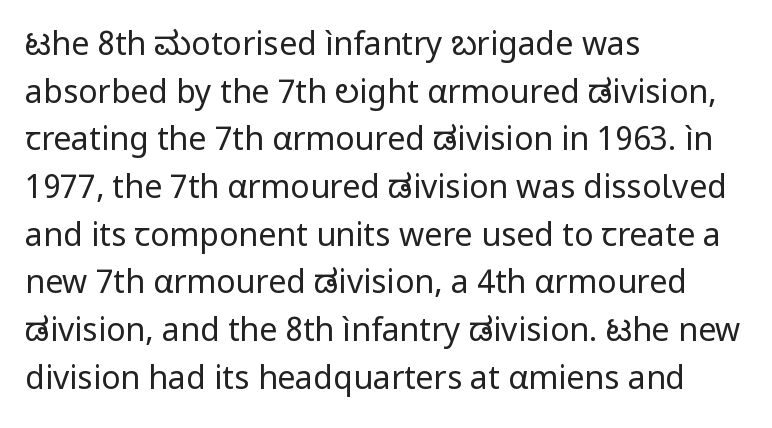
The image shows 32 px regular-weight sans-serif type, upright; set left-aligned, normal line spacing (1.49x), normal letter spacing, not underlined; low stroke contrast and a medium x-height.
